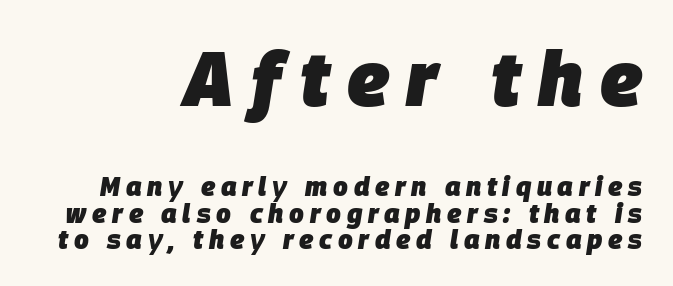
Q: Is the text bold? A: Yes.
Q: Is the text italic (slanted)? A: Yes, it leans right by about 9 degrees.
Q: Is the text underlined? A: No.
Q: How is the paragraph aligned? A: Right-aligned.
Q: Is the spacing between letters normal or unusually wide? A: Unusually wide.
Q: Is the spacing between lines tight, normal or loose? A: Tight.
Q: Which block of text is set in a larger size, the first (top) or the second (bottom)? A: The first (top) one.
Q: Width (condensed, normal, or wide)? A: Normal.
Q: Stroke contrast? A: Low.
Q: x-height? A: Large.
Q: Monospaced? A: No.
